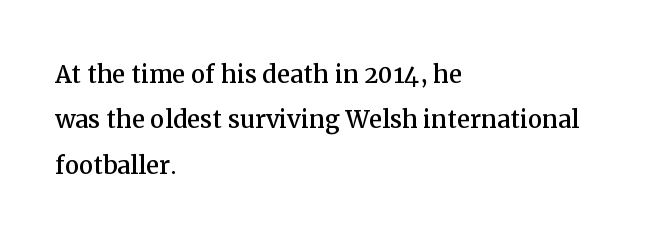
Looks like regular typesetting: each glyph gets only the width it needs. Descenders hang freely into open space. The letters sit at their default tracking, neither squeezed nor spread. What's the leading like? Ordinary, nothing unusual.
